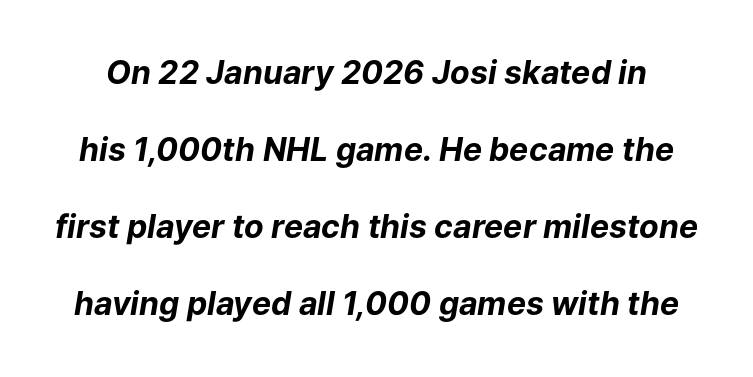
These lines are rendered in a variable-pitch font. Letters rest on an invisible, unmarked baseline. Vertical spacing — loose. The horizontal fit of the characters is conventional and even.
